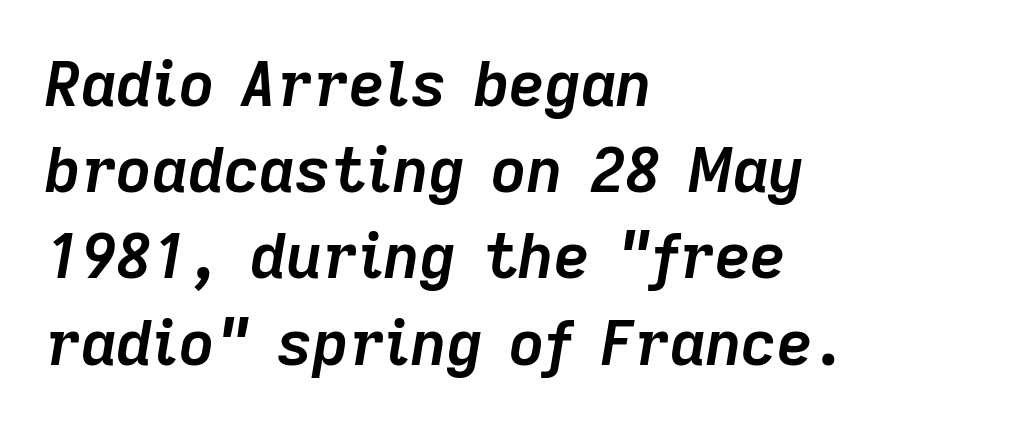
Q: Is the text bold? A: Yes.
Q: Is the text italic (slanted)? A: Yes, it leans right by about 9 degrees.
Q: Is the text underlined? A: No.
Q: How is the paragraph aligned? A: Left-aligned.
Q: Is the spacing between letters normal or unusually wide? A: Normal.
Q: Is the spacing between lines tight, normal or loose? A: Normal.
Q: Width (condensed, normal, or wide)? A: Normal.
Q: Stroke contrast? A: Low.
Q: x-height? A: Medium.
Q: Monospaced? A: No.
